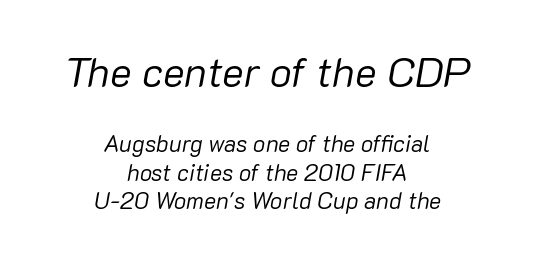
The image shows 41 px regular-weight type, italic (leaning right); set centered, line spacing 1.23x, normal letter spacing, not underlined; the first (top) block is 1.78x larger; low stroke contrast and a medium x-height.
